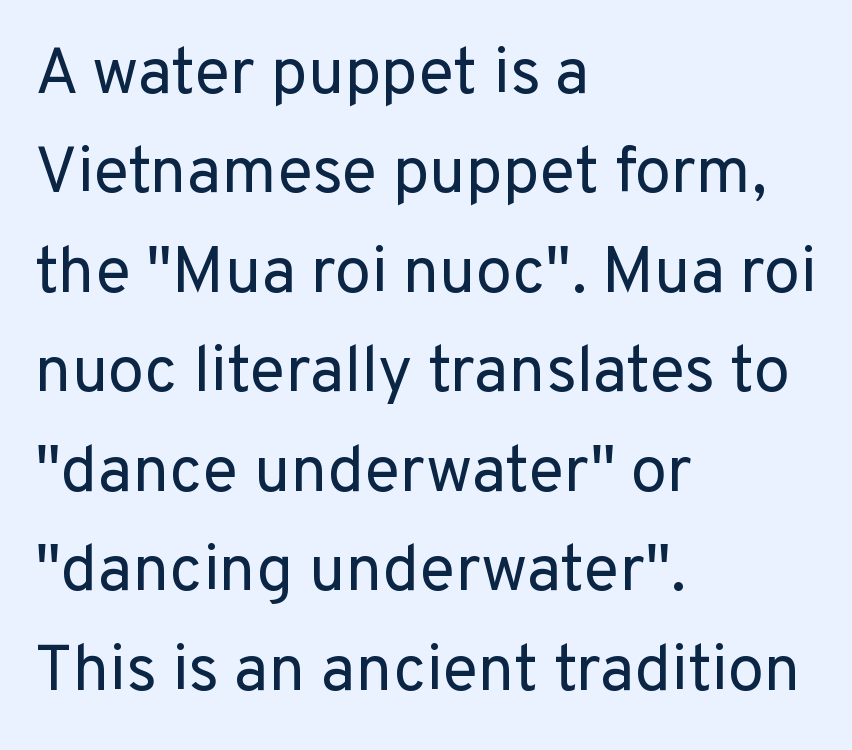
The image shows 65 px regular-weight sans-serif type, upright; set left-aligned, normal line spacing (1.53x), normal letter spacing, not underlined; low stroke contrast and a medium x-height.
